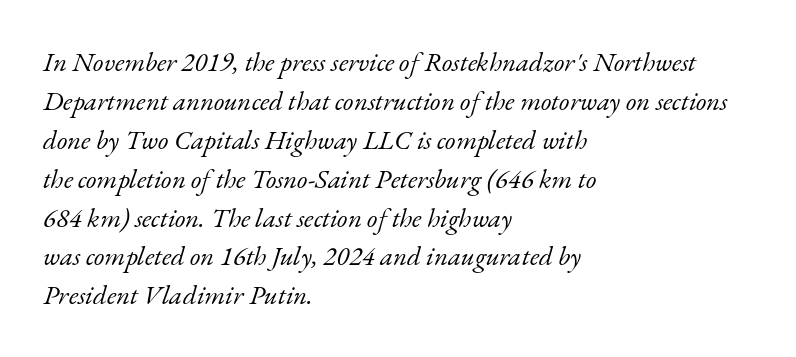
There's an unmistakable incline to the writing here. The space beneath each line is pristine and unruled. Stem width sits at or under what a default text font uses. Line starts are locked; line ends wander. Tracking value appears to be zero — textbook default spacing. One glance says typical: line gaps are just what's usual.
